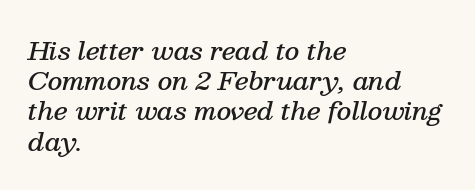
The image shows 25 px text type, italic (leaning right); set left-aligned, line spacing 1.21x, normal letter spacing, not underlined.
